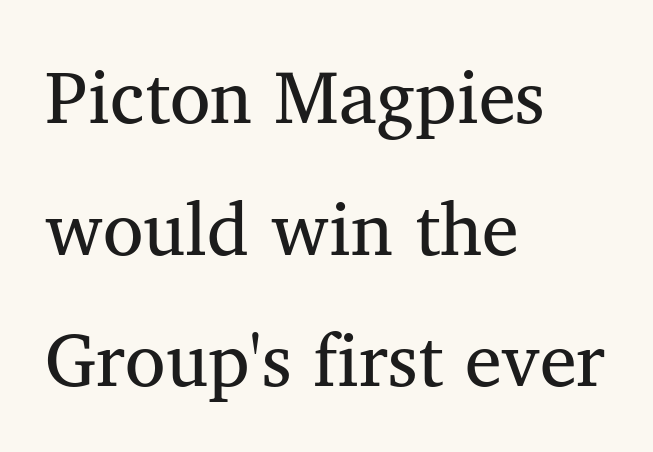
A clean baseline with only descenders dipping below it. Character widths vary here, with narrow letters taking less room than wide ones. Italic? Not at all — the glyphs are vertical. Tracking value appears to be zero — textbook default spacing. The type family on display is of the serif kind. The typesetter chose a ragged-right arrangement here.
